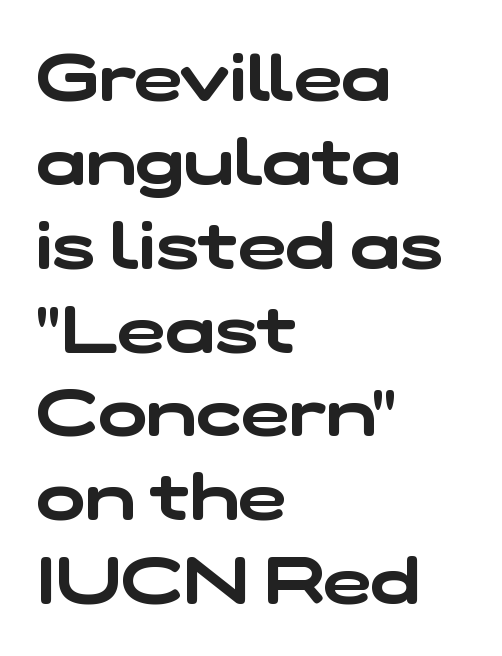
You could call the tracking neutral — neither tight nor loose. Quick note: underline off. Reading down the block, your eye returns to a fixed left position each line. Looks like regular typesetting: each glyph gets only the width it needs. The block of text has a typical density, with ordinary space between rows. Observe the absence of serifs on each vertical stroke in this sample.
